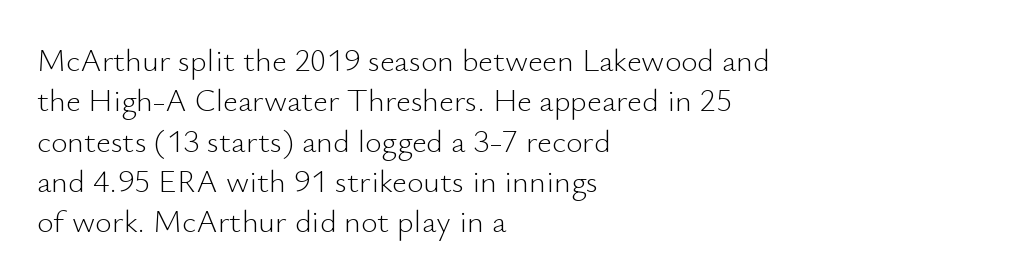
The image shows 32 px light sans-serif type, upright; set left-aligned, normal line spacing (1.26x), normal letter spacing, not underlined; low stroke contrast and a small x-height.
